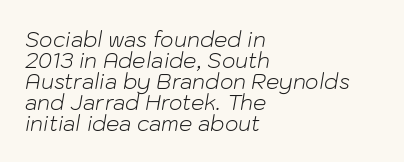
Q: Is the text bold? A: No.
Q: Is the text italic (slanted)? A: Yes, it leans right by about 10 degrees.
Q: Is the text underlined? A: No.
Q: How is the paragraph aligned? A: Left-aligned.
Q: Is the spacing between letters normal or unusually wide? A: Normal.
Q: Is the spacing between lines tight, normal or loose? A: Tight.
